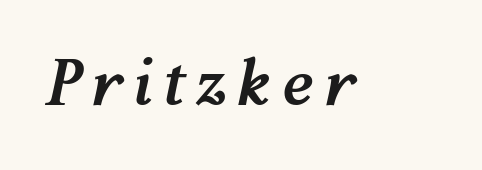
Q: Is the text bold? A: Yes.
Q: Is the text italic (slanted)? A: Yes, it leans right by about 12 degrees.
Q: Is the text underlined? A: No.
Q: Width (condensed, normal, or wide)? A: Normal.
Q: Stroke contrast? A: Medium.
Q: x-height? A: Medium.
Q: Monospaced? A: No.
